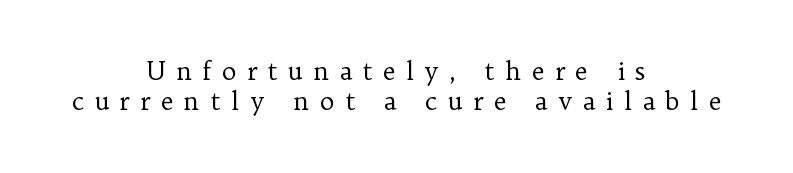
{"italic": "no", "bold": "no", "underline": "no", "align": "center", "line_spacing_ratio": 1.22, "letter_spacing": "wide", "letter_spacing_em": 0.41, "glyph_px": 25}
